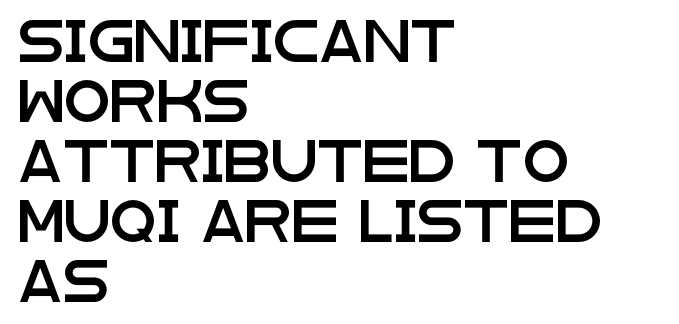
{"serif": "no", "italic": "no", "width": "wide", "stroke_contrast": "low", "x_height": "large", "monospaced": "no", "underline": "no", "align": "left", "line_spacing": "normal", "line_spacing_ratio": 1.43, "letter_spacing": "normal", "letter_spacing_em": 0.0, "glyph_px": 42}
